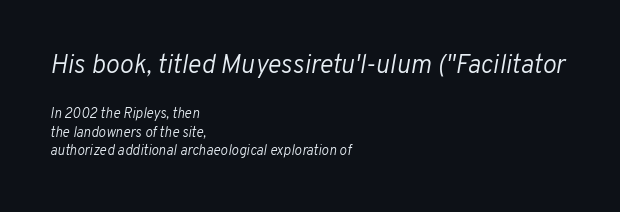
Q: Is the text bold? A: No.
Q: Is the text italic (slanted)? A: Yes, it leans right by about 10 degrees.
Q: Is the text underlined? A: No.
Q: How is the paragraph aligned? A: Left-aligned.
Q: Is the spacing between letters normal or unusually wide? A: Normal.
Q: Is the spacing between lines tight, normal or loose? A: Normal.
Q: Which block of text is set in a larger size, the first (top) or the second (bottom)? A: The first (top) one.
